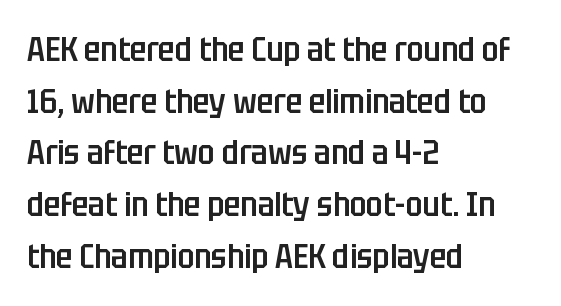
The image shows 34 px semibold, condensed sans-serif type, upright; set left-aligned, normal line spacing (1.52x), normal letter spacing, not underlined; low stroke contrast and a large x-height.
